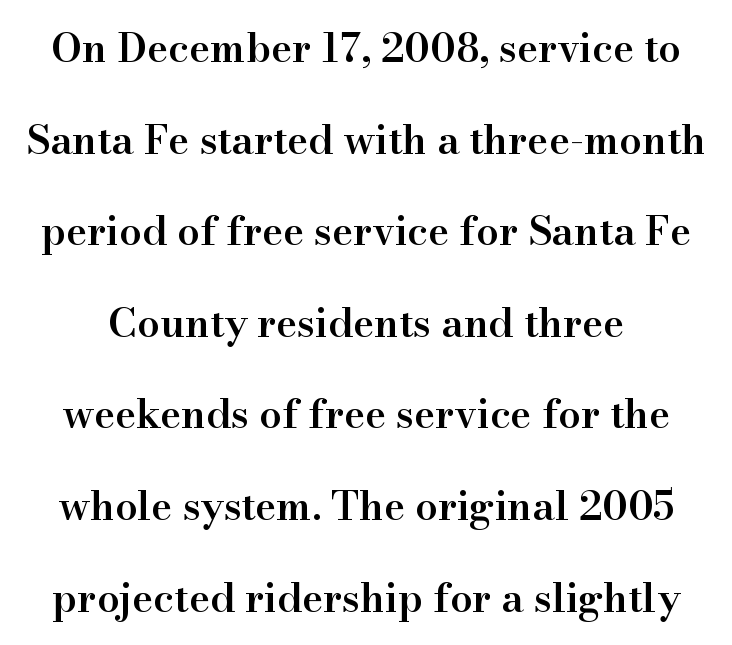
{"serif": "yes", "italic": "no", "bold": "semi", "weight": "semibold", "width": "normal", "stroke_contrast": "high", "x_height": "small", "monospaced": "no", "underline": "no", "line_spacing": "loose", "line_spacing_ratio": 2.29, "letter_spacing": "normal", "letter_spacing_em": 0.0, "glyph_px": 40}
